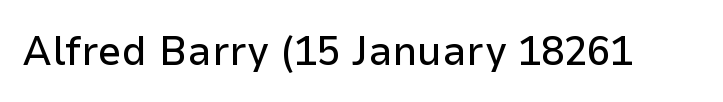
{"serif": "no", "italic": "no", "width": "normal", "stroke_contrast": "low", "x_height": "medium", "monospaced": "no", "underline": "no", "letter_spacing": "normal", "letter_spacing_em": 0.0, "glyph_px": 42}
